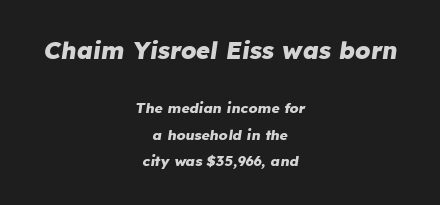
The image shows 24 px bold type, italic (leaning right); set centered, line spacing 1.88x, normal letter spacing, not underlined; the first (top) block is 1.71x larger.
